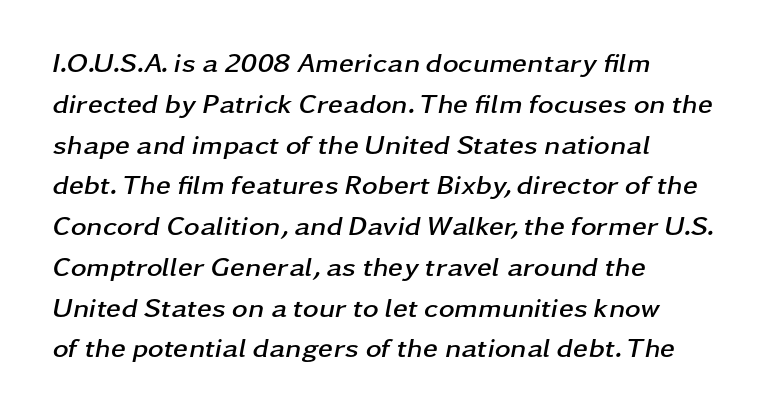
{"italic": "yes", "lean": "right", "slant_degrees": 11, "bold": "yes", "underline": "no", "align": "left", "line_spacing": "normal", "line_spacing_ratio": 1.51, "letter_spacing": "normal", "letter_spacing_em": 0.0, "glyph_px": 27}
